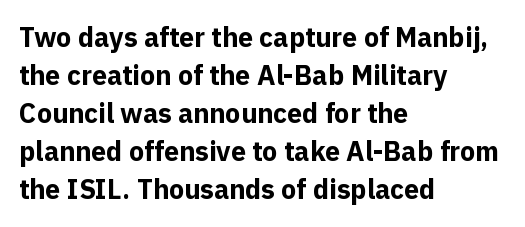
{"italic": "no", "bold": "yes", "underline": "no", "align": "left", "line_spacing": "normal", "line_spacing_ratio": 1.41, "letter_spacing": "normal", "letter_spacing_em": 0.0, "glyph_px": 27}
